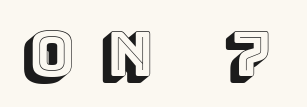
The image shows 62 px text type, upright; set unusually wide letter spacing (+0.42 em), not underlined; a large x-height.
